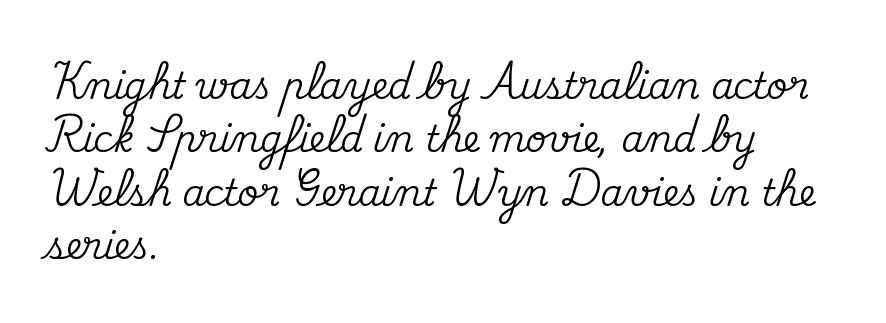
{"serif": "yes", "width": "normal", "stroke_contrast": "medium", "x_height": "small", "monospaced": "no", "underline": "no", "align": "left", "line_spacing": "normal", "line_spacing_ratio": 1.48, "letter_spacing": "normal", "letter_spacing_em": 0.0, "glyph_px": 36}
